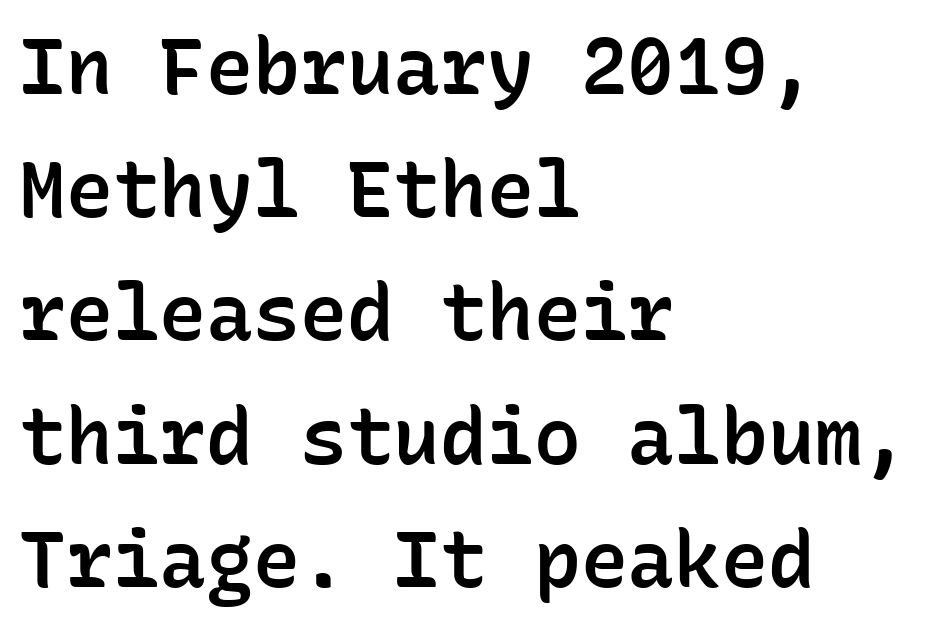
The image shows 78 px semibold sans-serif type, upright, monospaced; set left-aligned, normal line spacing (1.58x), normal letter spacing, not underlined; low stroke contrast and a medium x-height.
